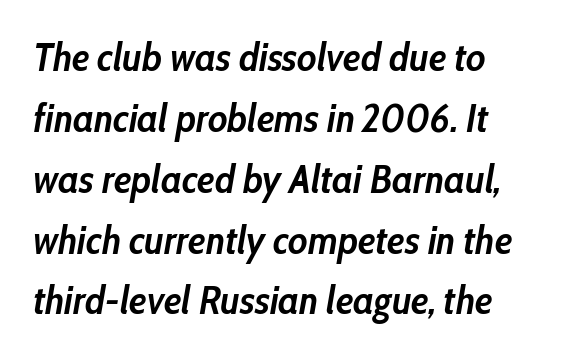
{"italic": "yes", "lean": "right", "slant_degrees": 10, "bold": "yes", "weight": "semibold", "width": "condensed", "stroke_contrast": "low", "x_height": "medium", "monospaced": "no", "underline": "no", "line_spacing": "normal", "line_spacing_ratio": 1.56, "letter_spacing": "normal", "letter_spacing_em": 0.0, "glyph_px": 39}
